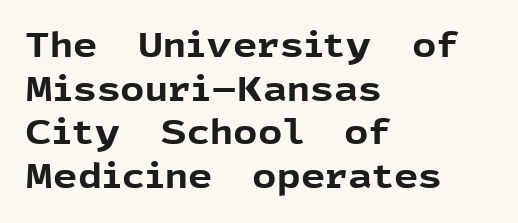
{"serif": "no", "italic": "no", "bold": "yes", "weight": "bold", "width": "normal", "x_height": "medium", "monospaced": "no", "underline": "no", "align": "left", "line_spacing": "normal", "line_spacing_ratio": 1.28, "letter_spacing": "normal", "letter_spacing_em": 0.0, "glyph_px": 34}
